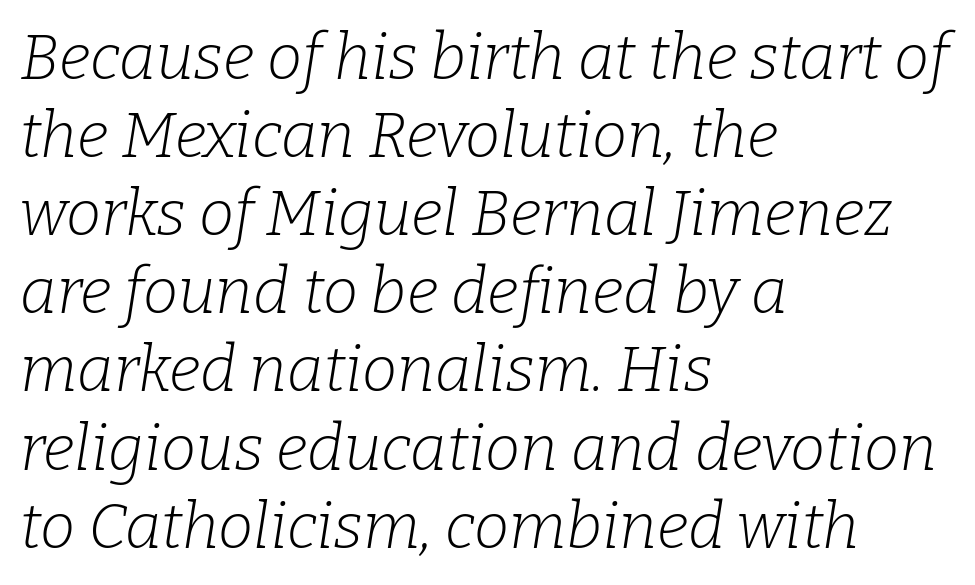
Glyph-to-glyph distance matches everyday printed text. Spacing verdict: proportional, widths tailored to each character. The rendering anchors every line to the left-hand side. It's the slanting kind of type.
